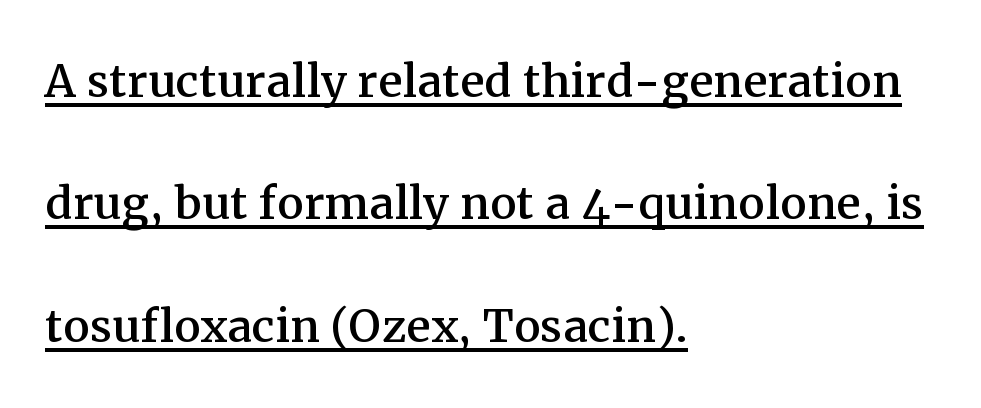
The image shows 60 px serif type, upright; set left-aligned, loose line spacing (2.04x), normal letter spacing, underlined; medium stroke contrast and a medium x-height.
